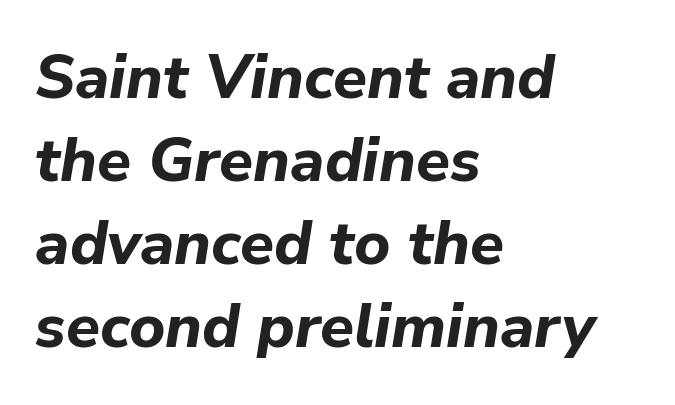
The image shows 62 px bold type, italic (leaning right); set left-aligned, normal line spacing (1.34x), normal letter spacing, not underlined; low stroke contrast and a medium x-height.
